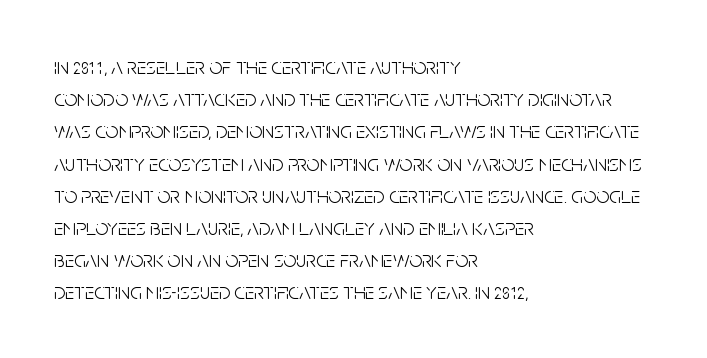
{"italic": "no", "bold": "no", "underline": "no", "align": "left", "line_spacing": "normal", "line_spacing_ratio": 1.4, "letter_spacing": "normal", "letter_spacing_em": 0.0, "glyph_px": 23}
